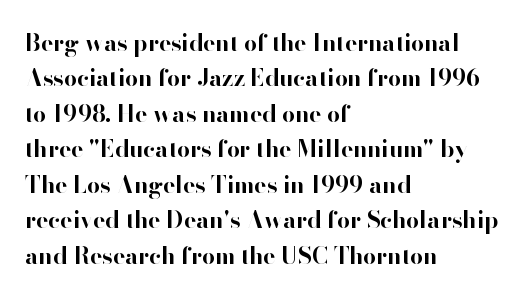
Q: Is the text bold? A: Yes.
Q: Is the text italic (slanted)? A: No, it is upright.
Q: Is the text underlined? A: No.
Q: How is the paragraph aligned? A: Left-aligned.
Q: Is the spacing between letters normal or unusually wide? A: Normal.
Q: Is the spacing between lines tight, normal or loose? A: Normal.
